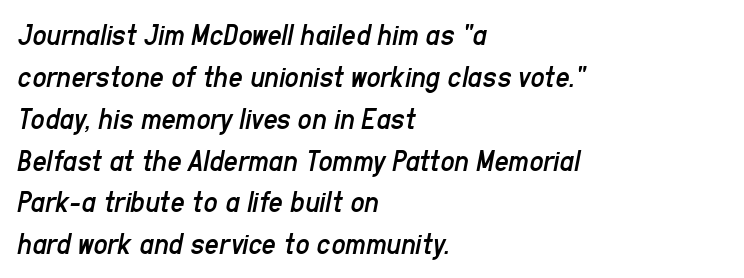
The image shows 31 px regular-weight, condensed type, italic (leaning right); set left-aligned, normal line spacing (1.35x), normal letter spacing, not underlined; low stroke contrast and a medium x-height.
